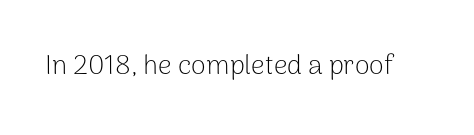
The image shows 27 px text type, upright; set normal letter spacing, not underlined.
